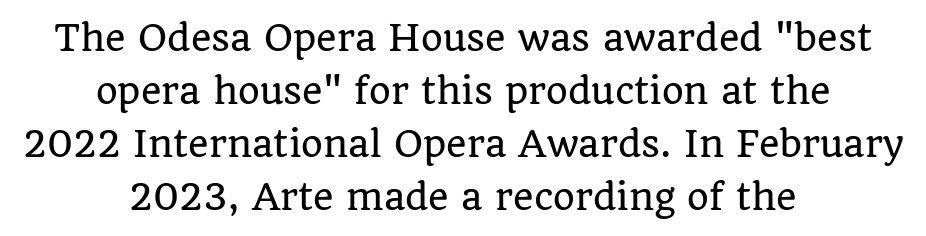
Q: Is the text italic (slanted)? A: No, it is upright.
Q: Is the typeface a serif or a sans-serif typeface? A: Serif.
Q: Is the text underlined? A: No.
Q: How is the paragraph aligned? A: Centered.
Q: Is the spacing between letters normal or unusually wide? A: Normal.
Q: Is the spacing between lines tight, normal or loose? A: Normal.
Q: Width (condensed, normal, or wide)? A: Normal.
Q: Stroke contrast? A: Low.
Q: x-height? A: Large.
Q: Monospaced? A: No.
